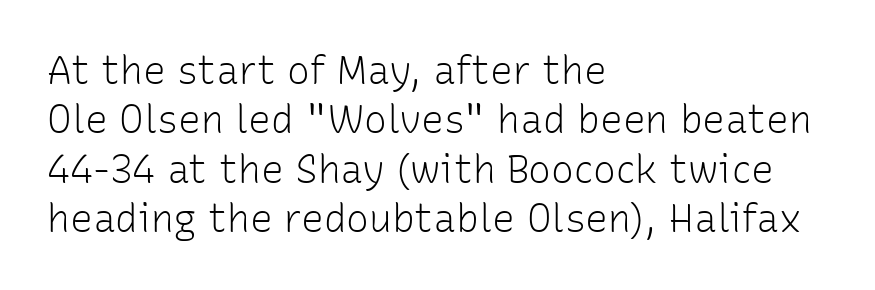
The vertical gap from one line to the next is medium. This reads as an unemphasized weight, regular at the heaviest. Is this a fixed-width face? No — the glyphs have proportional, varying widths. These lines keep a tight, regular rhythm from letter to letter. Does the type have serifs? No, each stem ends abruptly.
